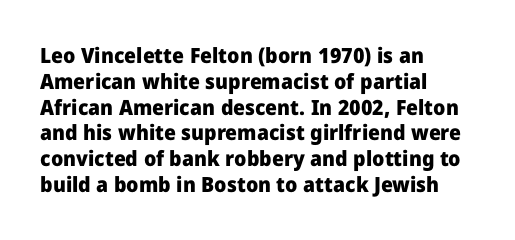
{"italic": "no", "bold": "yes", "underline": "no", "align": "left", "line_spacing_ratio": 1.23, "letter_spacing": "normal", "letter_spacing_em": 0.0, "glyph_px": 21}
